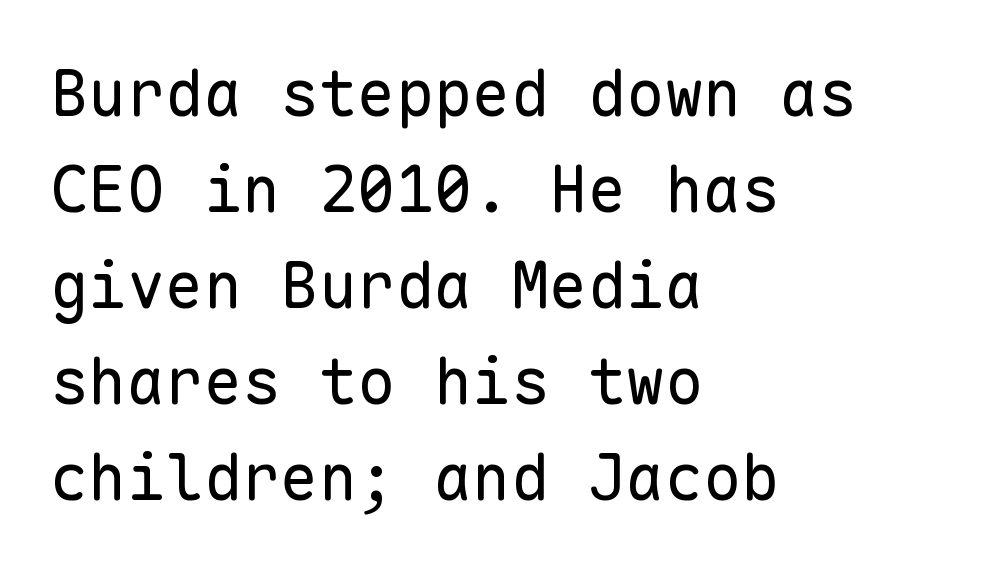
The rendering keeps characters at their native spacing. The rows are spaced the way most documents space them. Is the block centered? No — it sits flush against the left margin. Compared with a typical body face, this is equally light or lighter still. The glyphs are unaccompanied by any horizontal stroke below them.
